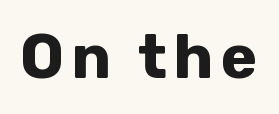
Q: Is the text bold? A: Yes.
Q: Is the text italic (slanted)? A: No, it is upright.
Q: Is the typeface a serif or a sans-serif typeface? A: Sans-serif.
Q: Is the text underlined? A: No.
Q: Width (condensed, normal, or wide)? A: Normal.
Q: Stroke contrast? A: Low.
Q: x-height? A: Medium.
Q: Monospaced? A: No.
